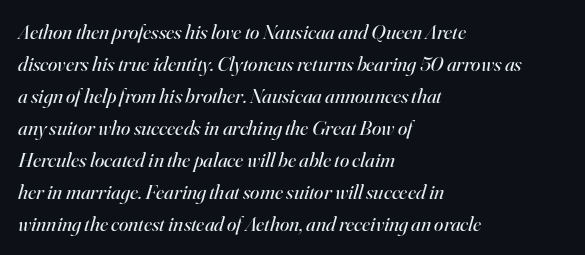
Q: Is the text bold? A: No.
Q: Is the text italic (slanted)? A: Yes, it leans right by about 16 degrees.
Q: Is the text underlined? A: No.
Q: How is the paragraph aligned? A: Left-aligned.
Q: Is the spacing between letters normal or unusually wide? A: Normal.
Q: Is the spacing between lines tight, normal or loose? A: Normal.
